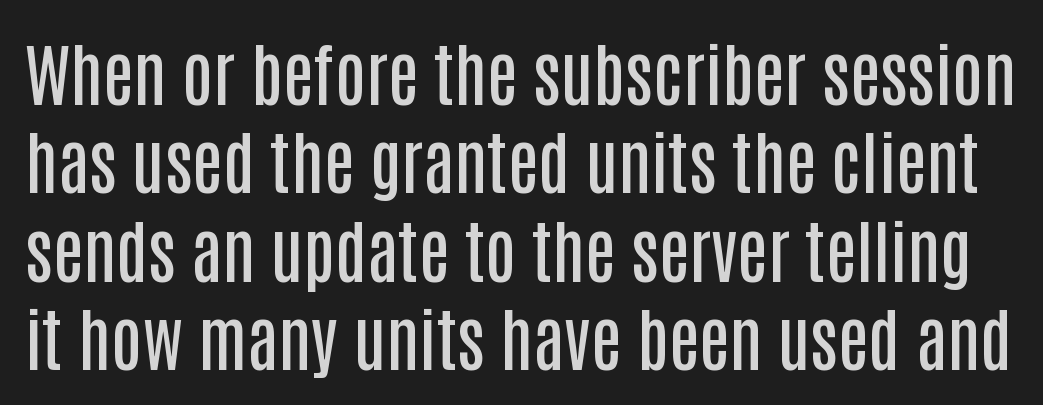
{"serif": "no", "italic": "no", "bold": "semi", "weight": "semibold", "width": "condensed", "stroke_contrast": "low", "x_height": "large", "monospaced": "no", "underline": "no", "line_spacing": "normal", "line_spacing_ratio": 1.28, "letter_spacing": "normal", "letter_spacing_em": 0.0, "glyph_px": 69}
